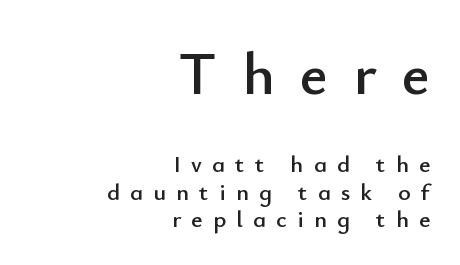
The image shows 60 px sans-serif type, upright; set right-aligned, tight line spacing (1.14x), unusually wide letter spacing (+0.43 em), not underlined; the first (top) block is 2.5x larger; low stroke contrast and a small x-height.
